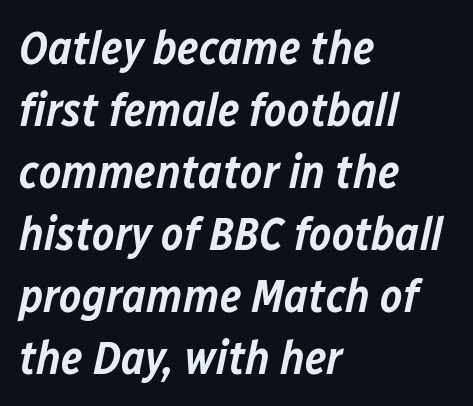
Note the varied advance widths — an 'i' is clearly narrower than an 'm'. The paragraph shown leans on its left margin. Rule under the text: the space is simply empty. The rendering uses a semibold face; strokes are thickened but not to full bold. Notice how the stems are inclined rather than vertical — that's the hallmark of italics.
